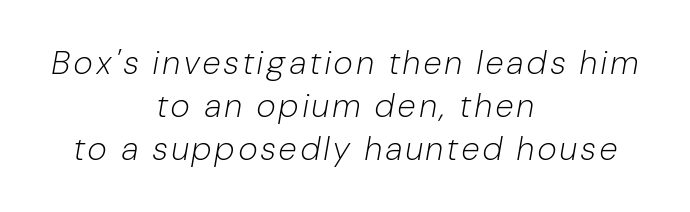
Q: Is the text bold? A: No.
Q: Is the text italic (slanted)? A: Yes, it leans right by about 10 degrees.
Q: Is the text underlined? A: No.
Q: How is the paragraph aligned? A: Centered.
Q: Is the spacing between lines tight, normal or loose? A: Normal.
Q: Width (condensed, normal, or wide)? A: Condensed.
Q: Stroke contrast? A: Low.
Q: x-height? A: Medium.
Q: Monospaced? A: No.
